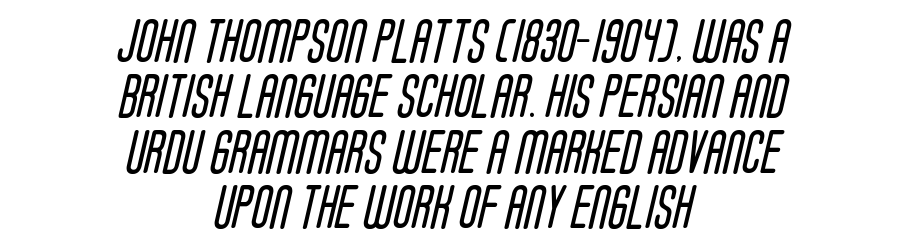
Q: Is the text bold? A: No.
Q: Is the typeface a serif or a sans-serif typeface? A: Sans-serif.
Q: Is the text underlined? A: No.
Q: How is the paragraph aligned? A: Centered.
Q: Is the spacing between letters normal or unusually wide? A: Normal.
Q: Is the spacing between lines tight, normal or loose? A: Normal.
Q: Width (condensed, normal, or wide)? A: Condensed.
Q: Stroke contrast? A: Low.
Q: x-height? A: Large.
Q: Monospaced? A: No.
